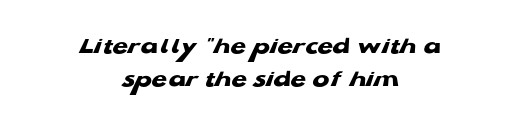
The image shows 25 px bold type; set centered, normal line spacing (1.32x), normal letter spacing, not underlined.
